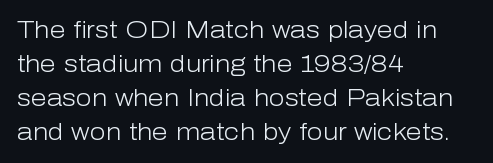
{"italic": "no", "bold": "no", "underline": "no", "align": "left", "line_spacing": "normal", "line_spacing_ratio": 1.48, "letter_spacing": "normal", "letter_spacing_em": 0.0, "glyph_px": 23}
